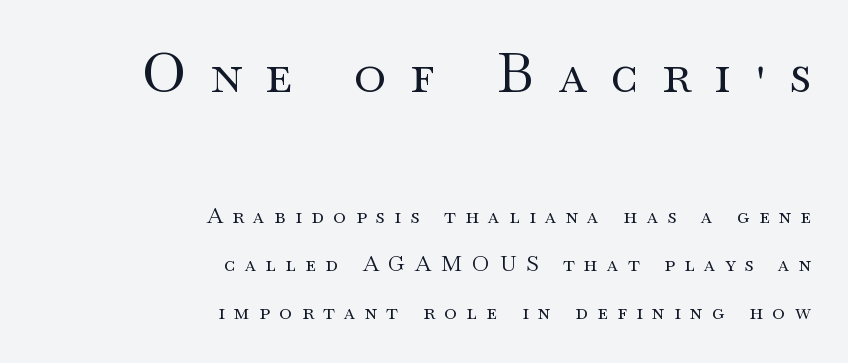
Q: Is the text bold? A: No.
Q: Is the text italic (slanted)? A: No, it is upright.
Q: Is the typeface a serif or a sans-serif typeface? A: Serif.
Q: Is the text underlined? A: No.
Q: How is the paragraph aligned? A: Right-aligned.
Q: Is the spacing between letters normal or unusually wide? A: Unusually wide.
Q: Is the spacing between lines tight, normal or loose? A: Loose.
Q: Which block of text is set in a larger size, the first (top) or the second (bottom)? A: The first (top) one.
Q: Width (condensed, normal, or wide)? A: Wide.
Q: Stroke contrast? A: Medium.
Q: x-height? A: Small.
Q: Monospaced? A: No.
